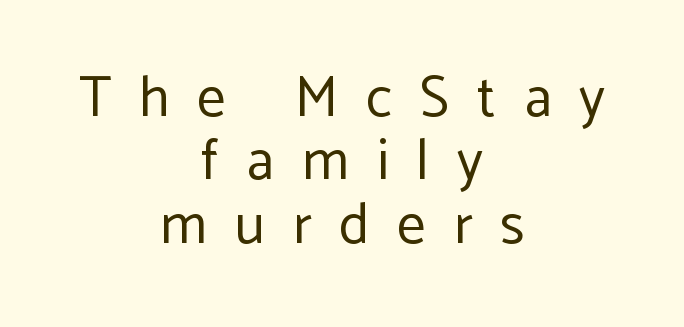
Q: Is the text bold? A: No.
Q: Is the text italic (slanted)? A: No, it is upright.
Q: Is the typeface a serif or a sans-serif typeface? A: Sans-serif.
Q: Is the text underlined? A: No.
Q: How is the paragraph aligned? A: Centered.
Q: Is the spacing between letters normal or unusually wide? A: Unusually wide.
Q: Is the spacing between lines tight, normal or loose? A: Tight.
Q: Width (condensed, normal, or wide)? A: Normal.
Q: Stroke contrast? A: Low.
Q: x-height? A: Medium.
Q: Monospaced? A: No.
